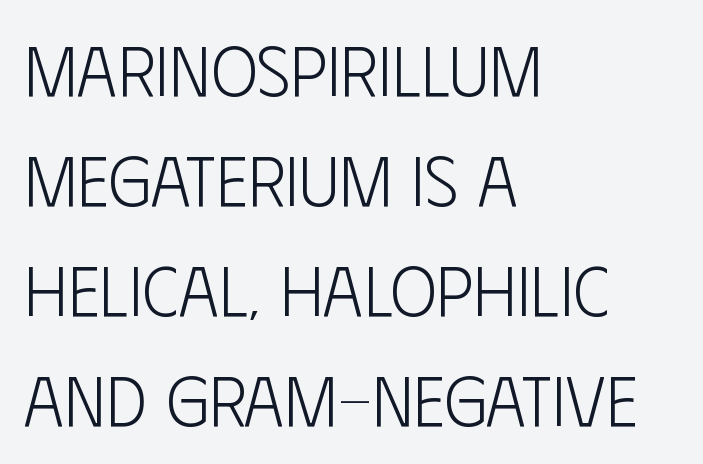
Compared with typical body copy, the letter spacing here is the same. Examine the stroke ends and you'll find no serifs. Ascenders rise straight up at ninety degrees. Rule under the text: the space is simply empty. Each new line begins a customary step beneath the previous one.
